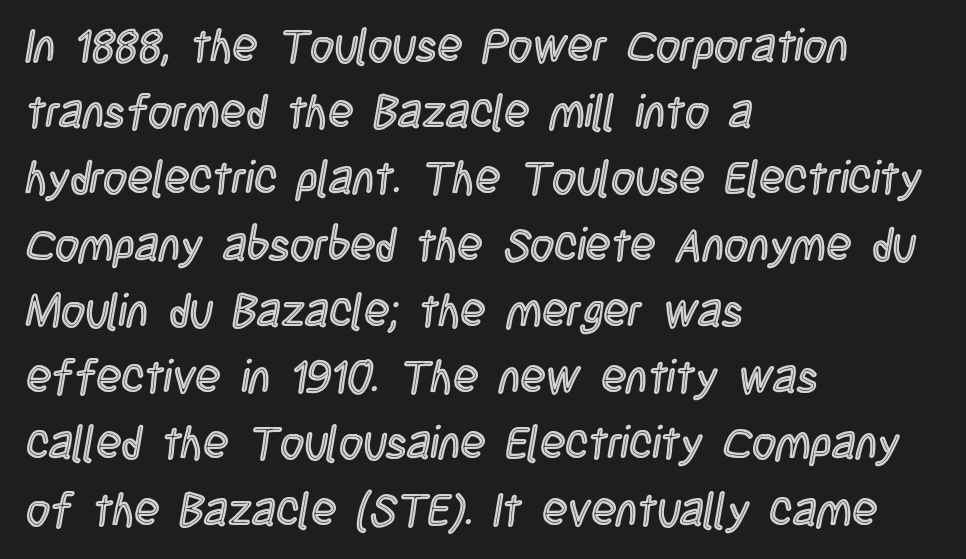
{"width": "condensed", "x_height": "large", "monospaced": "no", "underline": "no", "align": "left", "line_spacing": "normal", "line_spacing_ratio": 1.44, "letter_spacing": "normal", "letter_spacing_em": 0.0, "glyph_px": 46}
